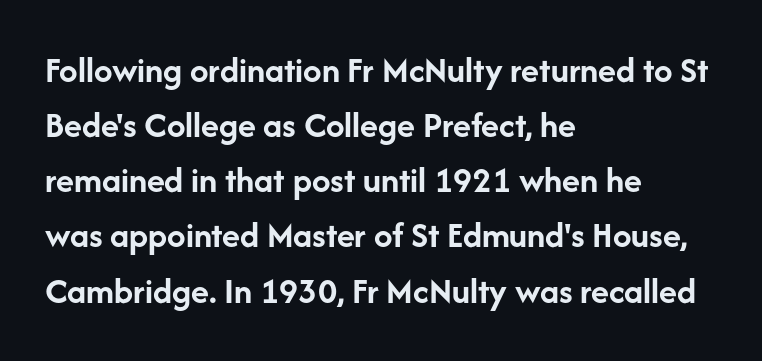
The image shows 37 px semibold sans-serif type, upright; set left-aligned, normal line spacing (1.49x), normal letter spacing, not underlined; low stroke contrast and a medium x-height.
